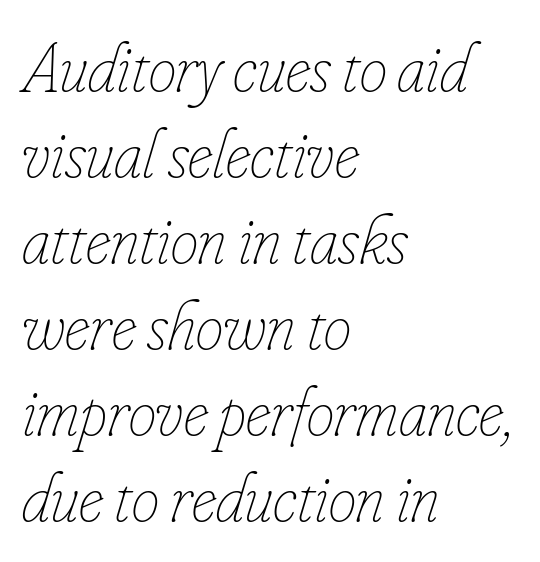
The image shows 70 px thin, condensed type, italic (leaning right); set left-aligned, line spacing 1.23x, normal letter spacing, not underlined; low stroke contrast and a small x-height.
